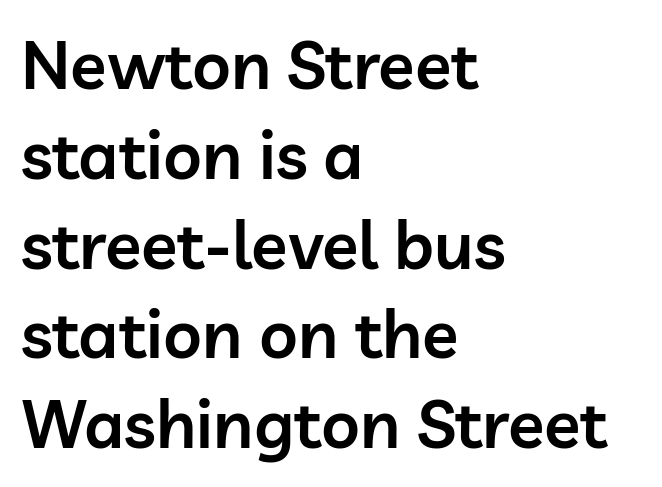
Each letter keeps its own natural width here, so spacing adapts to shape. Look at the stroke-to-counter ratio: somewhat heavy, a semibold. The letters sit at their default tracking, neither squeezed nor spread. Teacher's note: observe the even left margin — that is flush-left alignment. The characters display no serif detailing; their extremities are plain. The rows are spaced the way most documents space them.
